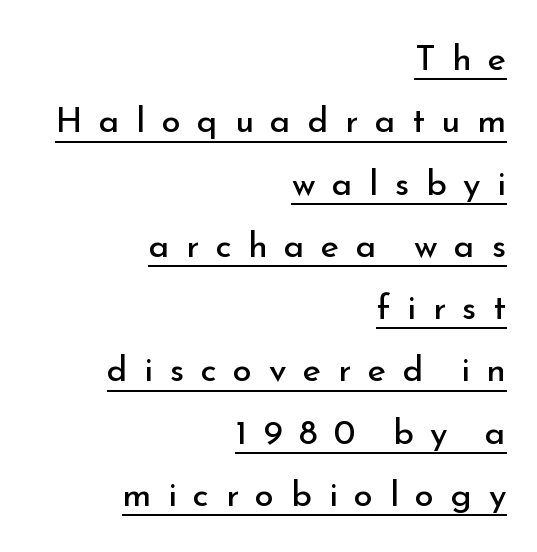
Is the type heavy? It reads as light-to-regular instead. Horizontally, the lines are justified to the trailing edge only. Like a heading marked for emphasis, these lines bear an underscore. The letters are spread apart with noticeably loose tracking. Is this a sans? Yes — the strokes have no serifs. The letters stand straight up with perfectly vertical stems.
